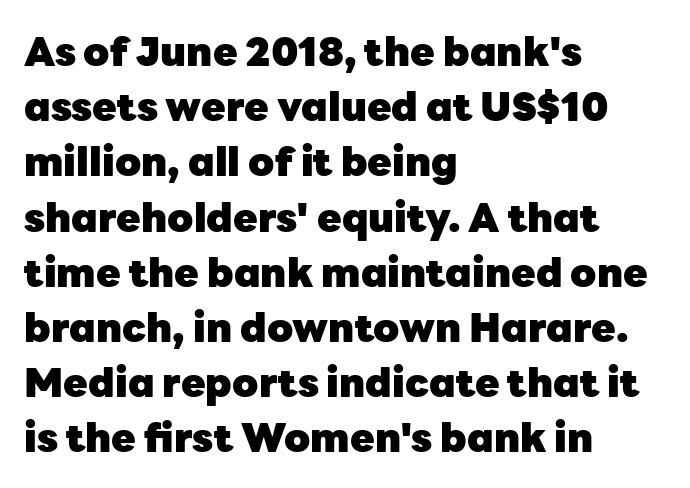
The image shows 40 px heavy sans-serif type, upright; set left-aligned, normal line spacing (1.38x), normal letter spacing, not underlined; low stroke contrast and a medium x-height.
